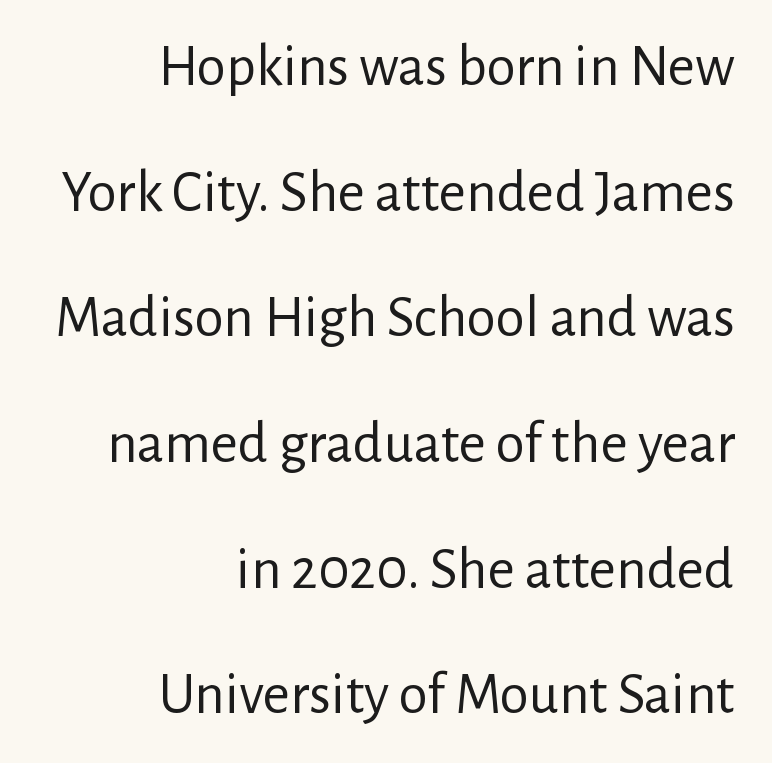
{"serif": "no", "italic": "no", "bold": "no", "weight": "regular", "width": "normal", "stroke_contrast": "low", "x_height": "medium", "monospaced": "no", "underline": "no", "align": "right", "line_spacing": "loose", "line_spacing_ratio": 2.13, "letter_spacing": "normal", "letter_spacing_em": 0.0, "glyph_px": 59}
